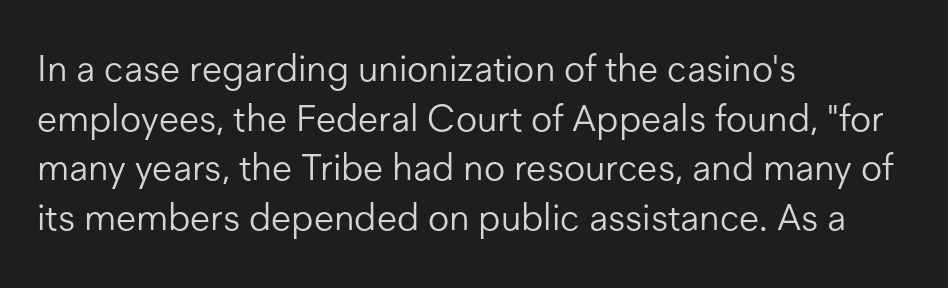
{"serif": "no", "italic": "no", "bold": "no", "weight": "light", "width": "normal", "stroke_contrast": "low", "x_height": "medium", "monospaced": "no", "underline": "no", "align": "left", "line_spacing": "normal", "line_spacing_ratio": 1.34, "letter_spacing": "normal", "letter_spacing_em": 0.0, "glyph_px": 37}
